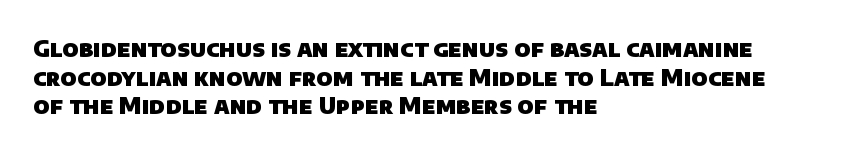
Notice how descenders clear the ascenders below comfortably — that's standard leading. The tracking reads as untouched default to a designer's eye. Stroke thickness is high; the sample reads as a true bold. Descenders hang freely into open space.
